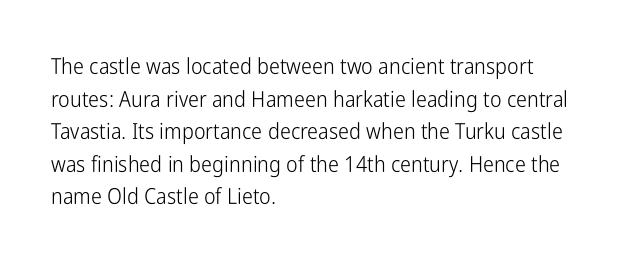
Q: Is the text bold? A: No.
Q: Is the text italic (slanted)? A: No, it is upright.
Q: Is the text underlined? A: No.
Q: How is the paragraph aligned? A: Left-aligned.
Q: Is the spacing between letters normal or unusually wide? A: Normal.
Q: Is the spacing between lines tight, normal or loose? A: Normal.
